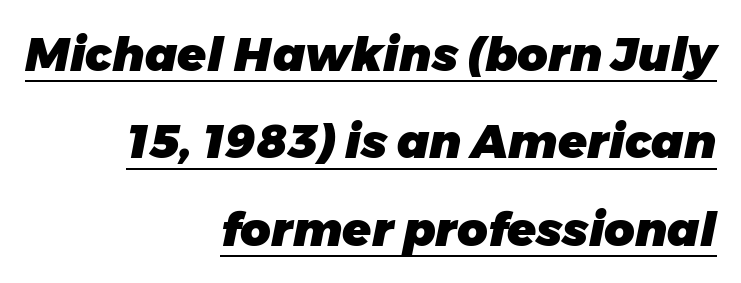
{"italic": "yes", "lean": "right", "slant_degrees": 11, "bold": "yes", "weight": "heavy", "width": "normal", "stroke_contrast": "low", "x_height": "medium", "monospaced": "no", "underline": "yes", "align": "right", "line_spacing_ratio": 1.86, "letter_spacing": "normal", "letter_spacing_em": 0.0, "glyph_px": 47}
